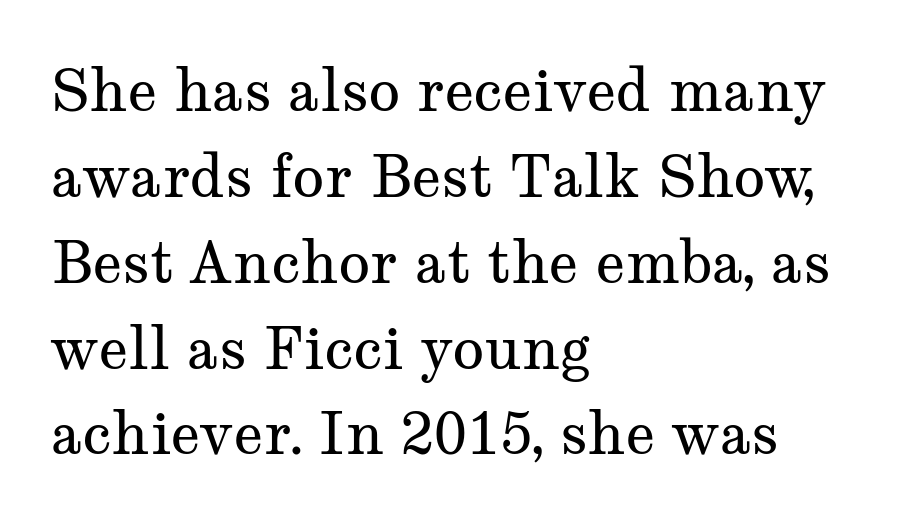
Q: Is the text bold? A: No.
Q: Is the text italic (slanted)? A: No, it is upright.
Q: Is the typeface a serif or a sans-serif typeface? A: Serif.
Q: Is the text underlined? A: No.
Q: How is the paragraph aligned? A: Left-aligned.
Q: Is the spacing between letters normal or unusually wide? A: Normal.
Q: Is the spacing between lines tight, normal or loose? A: Normal.
Q: Width (condensed, normal, or wide)? A: Wide.
Q: Stroke contrast? A: Medium.
Q: x-height? A: Medium.
Q: Monospaced? A: No.
